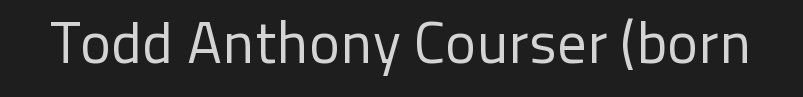
The image shows 58 px regular-weight sans-serif type, upright; set normal letter spacing, not underlined; low stroke contrast and a medium x-height.
